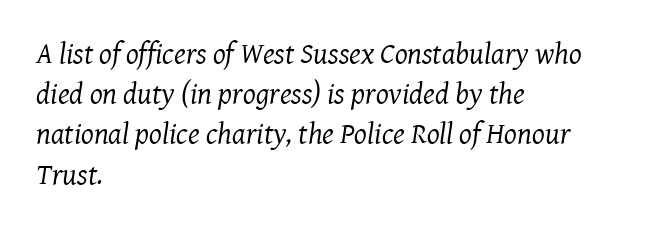
Q: Is the text bold? A: No.
Q: Is the text italic (slanted)? A: Yes, it leans right by about 8 degrees.
Q: Is the typeface a serif or a sans-serif typeface? A: Serif.
Q: Is the text underlined? A: No.
Q: How is the paragraph aligned? A: Left-aligned.
Q: Is the spacing between letters normal or unusually wide? A: Normal.
Q: Is the spacing between lines tight, normal or loose? A: Normal.
Q: Width (condensed, normal, or wide)? A: Normal.
Q: Stroke contrast? A: Medium.
Q: x-height? A: Medium.
Q: Monospaced? A: No.
